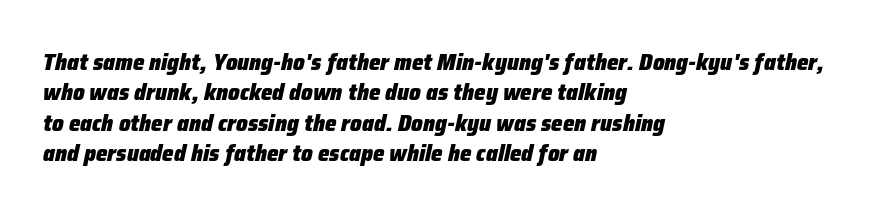
Underline: absent. A typesetter would call this leading conventional body-copy spacing. Notice how the stems are inclined rather than vertical — that's the hallmark of italics. A typesetter would call this zero additional tracking. Heavy-handed strokes throughout: this text is bold.
